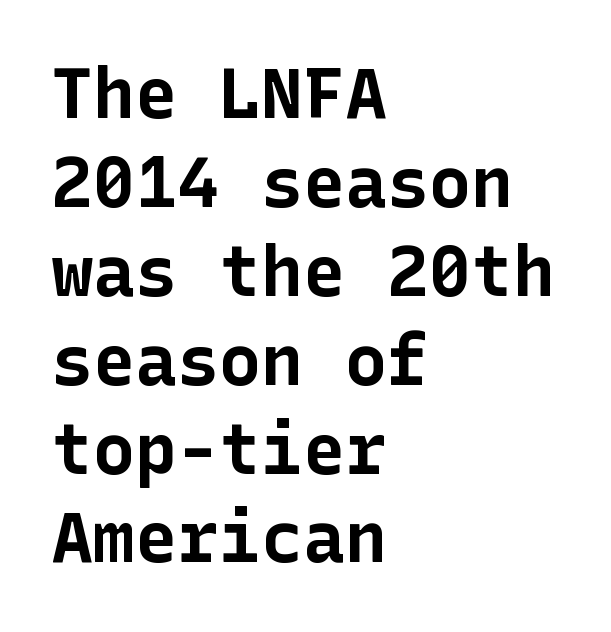
Q: Is the text bold? A: Yes.
Q: Is the text italic (slanted)? A: No, it is upright.
Q: Is the typeface a serif or a sans-serif typeface? A: Sans-serif.
Q: Is the text underlined? A: No.
Q: How is the paragraph aligned? A: Left-aligned.
Q: Is the spacing between letters normal or unusually wide? A: Normal.
Q: Is the spacing between lines tight, normal or loose? A: Normal.
Q: Width (condensed, normal, or wide)? A: Normal.
Q: Stroke contrast? A: Low.
Q: x-height? A: Medium.
